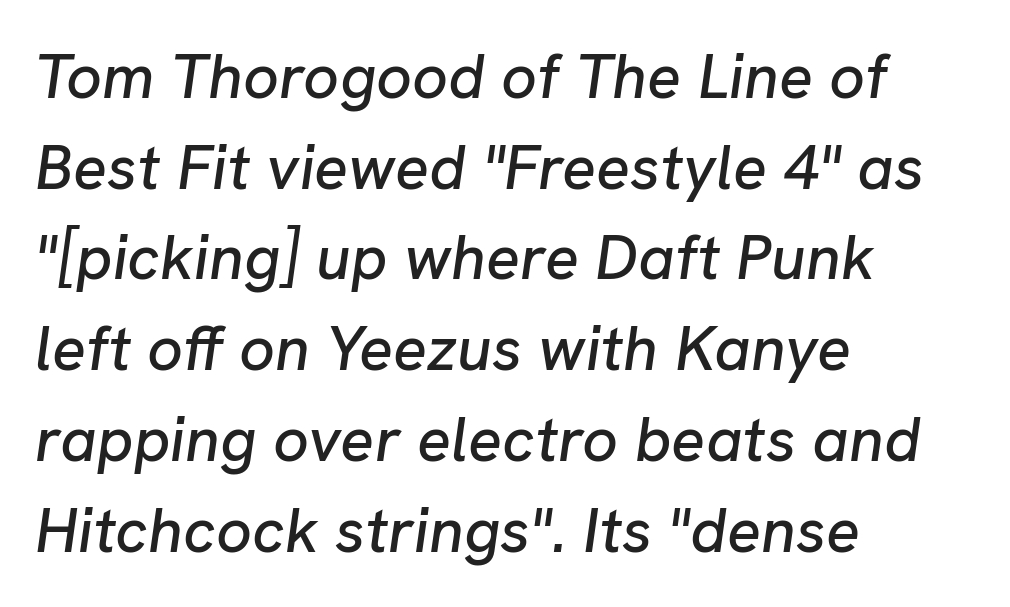
Q: Is the text italic (slanted)? A: Yes, it leans right by about 8 degrees.
Q: Is the text underlined? A: No.
Q: How is the paragraph aligned? A: Left-aligned.
Q: Is the spacing between letters normal or unusually wide? A: Normal.
Q: Is the spacing between lines tight, normal or loose? A: Normal.
Q: Width (condensed, normal, or wide)? A: Normal.
Q: Stroke contrast? A: Low.
Q: x-height? A: Medium.
Q: Monospaced? A: No.
